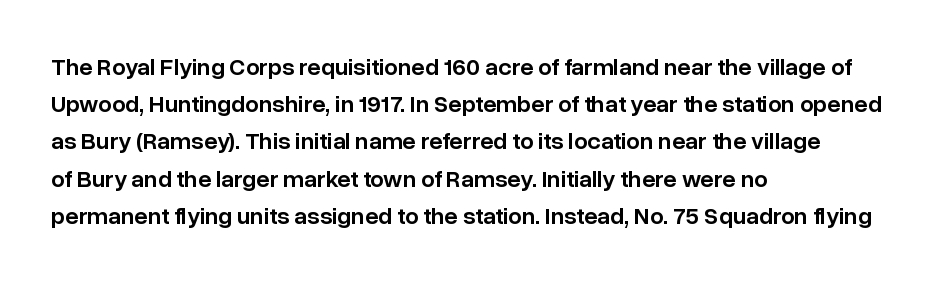
If you measured baseline to baseline, you'd find a middling distance. Summary of weight: moderately heavy, a semibold. Horizontal alignment here is leftward, the default for most running prose. Beneath every word, the page is bare.
